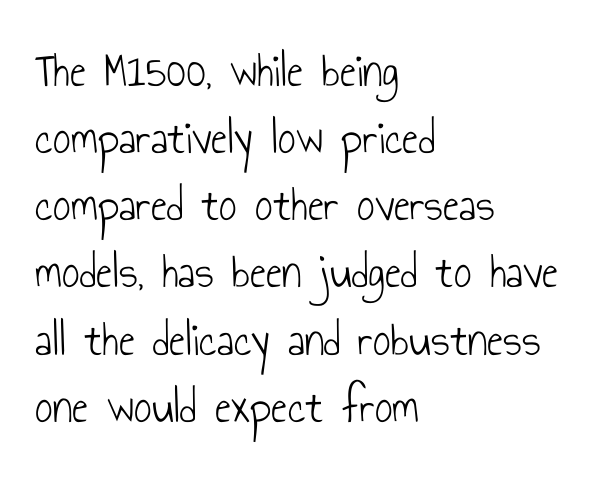
Stem width sits at or under what a default text font uses. The paragraph shown leans on its left margin. Any mark beneath the type? The region is blank. Default kerning and tracking; the words read as compact shapes. In terms of posture, this sample is upright.
